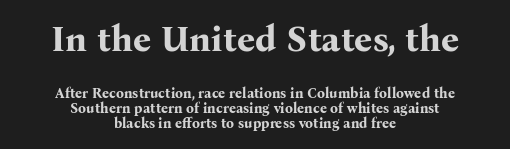
{"serif": "yes", "italic": "no", "bold": "yes", "weight": "bold", "width": "normal", "stroke_contrast": "medium", "x_height": "medium", "monospaced": "no", "underline": "no", "align": "center", "line_spacing": "tight", "line_spacing_ratio": 1.06, "letter_spacing": "normal", "letter_spacing_em": 0.0, "larger_block": "first", "size_ratio": 2.57, "glyph_px": 36}
